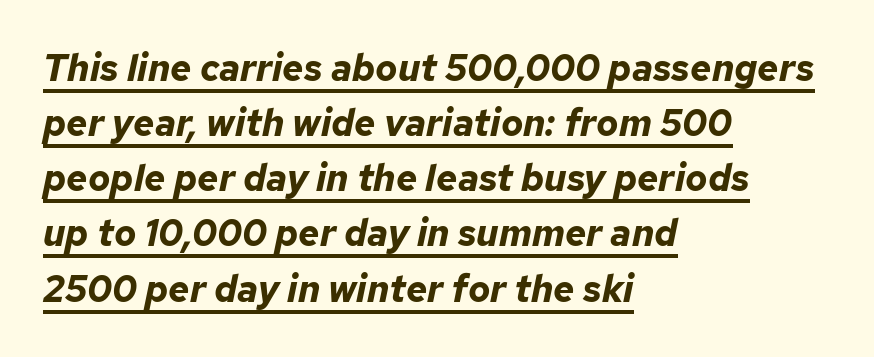
Line spacing here is normal. The letters are bold, with thick, heavy strokes. This is oblique type, the kind used for emphasis or titles. The specimen includes a rule beneath the text block's lines. Here the designer chose a conventional face with non-uniform glyph widths.
